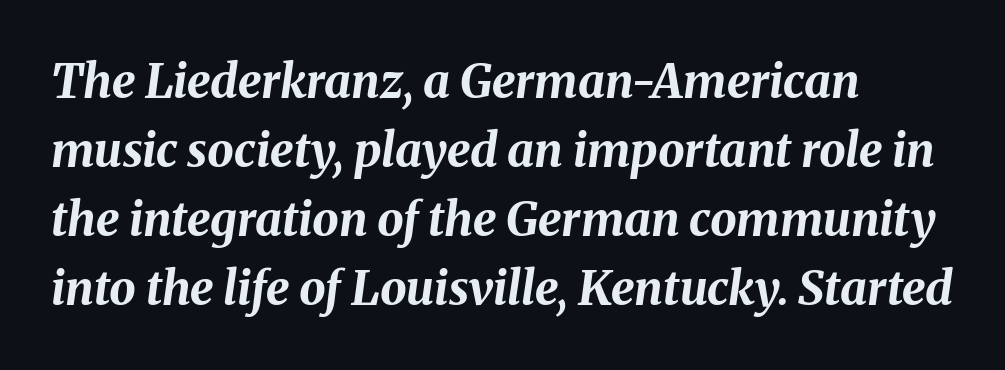
Decoration check: the copy has no underline. You could not count columns in this text — the font is proportionally spaced. The designer left line spacing at the default. The tracking reads as untouched default to a designer's eye. On the weight axis this lands at bold, roughly 700. The typography opts for an oblique posture over an upright one.
